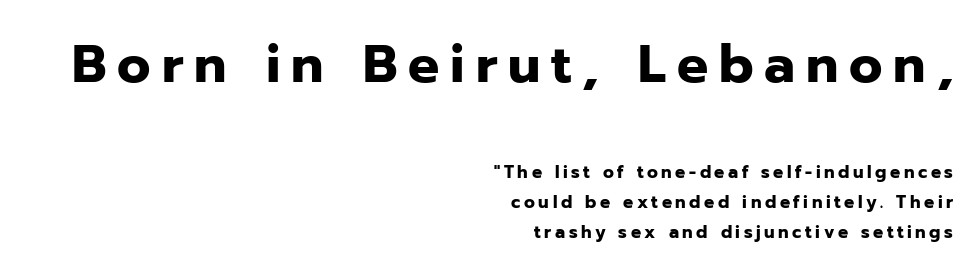
The image shows 52 px heavy sans-serif type, upright; set right-aligned, line spacing 1.77x, unusually wide letter spacing (+0.21 em), not underlined; the first (top) block is 3.06x larger; low stroke contrast and a medium x-height.
